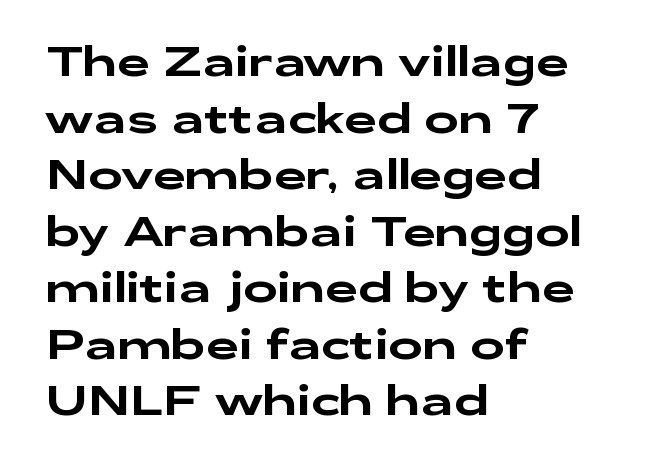
When letters stand straight like this, we call the style roman or upright. These lines sit exactly where default settings would place them. The letters sit at their default tracking, neither squeezed nor spread. Proportional: the letters do not fall into vertical columns.
